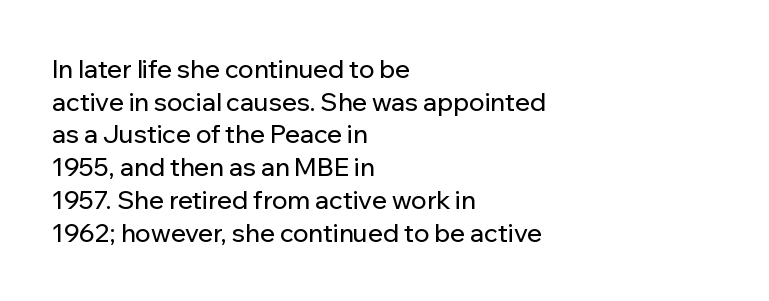
The tracking reads as untouched default to a designer's eye. Has an underline been added? It has not. Where is the straight margin? On the left. A typesetter would call this leading conventional body-copy spacing.
